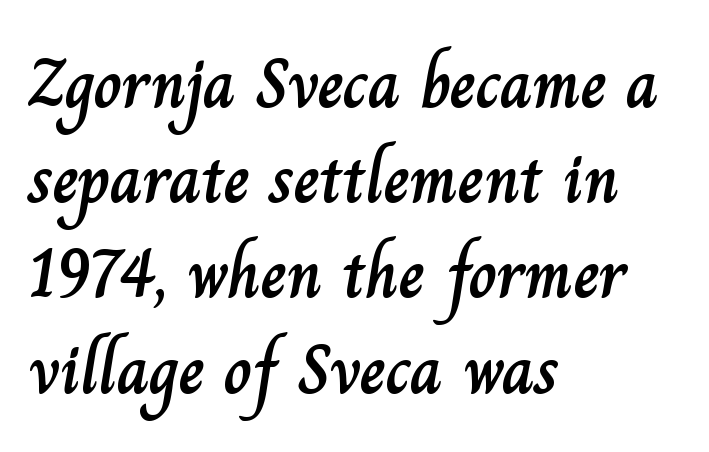
Q: Is the text italic (slanted)? A: Yes.
Q: Is the text underlined? A: No.
Q: How is the paragraph aligned? A: Left-aligned.
Q: Is the spacing between letters normal or unusually wide? A: Normal.
Q: Is the spacing between lines tight, normal or loose? A: Normal.
Q: Width (condensed, normal, or wide)? A: Normal.
Q: Stroke contrast? A: Low.
Q: x-height? A: Small.
Q: Monospaced? A: No.
